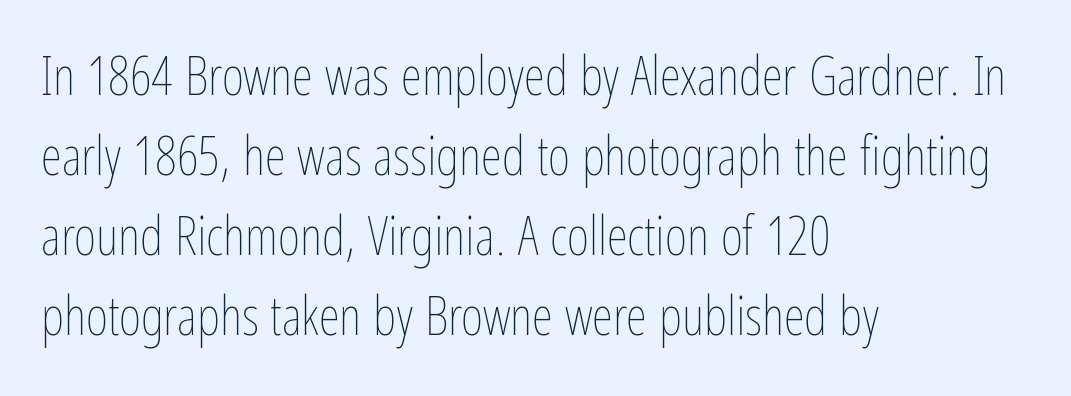
Which margin do the lines hug? The left one — the right edge is uneven. Lines of text with bare space underneath. The typesetting does not lean heavy: it is not bold. Successive baselines arrive at the customary interval. In terms of posture, this sample is upright.
